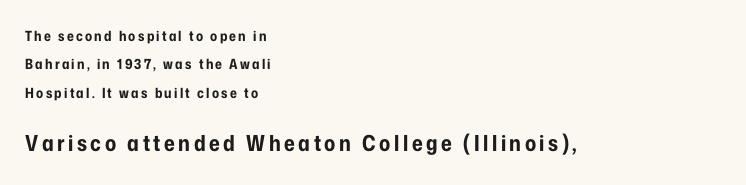
Q: Is the text bold? A: Yes.
Q: Is the text italic (slanted)? A: No, it is upright.
Q: Is the text underlined? A: No.
Q: How is the paragraph aligned? A: Left-aligned.
Q: Is the spacing between lines tight, normal or loose? A: Loose.
Q: Which block of text is set in a larger size, the first (top) or the second (bottom)? A: The second (bottom) one.
